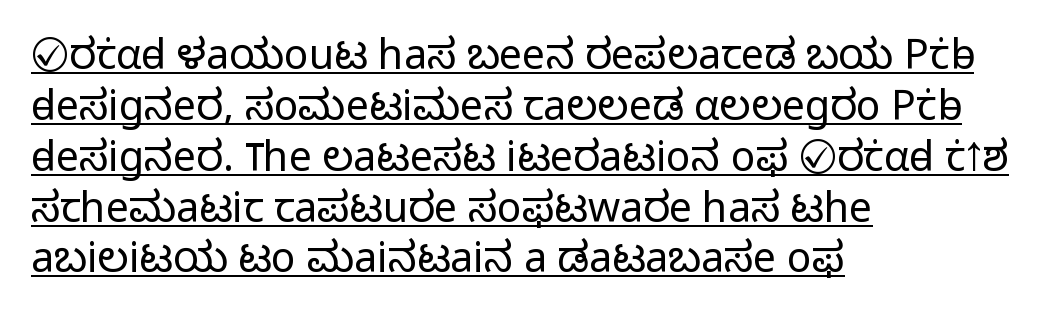
Look at the bottom of the vertical strokes: they stop flat, with no serifs. Italic? Not at all — the glyphs are vertical. The text block is weighted toward the left margin, trailing off unevenly rightward. Is the stroke heavy? The answer is a plain regular-or-lighter. Think of a printed novel: that variable character pitch is what you see here.
